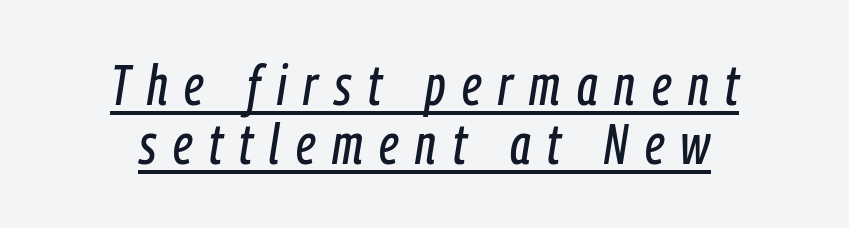
Q: Is the text italic (slanted)? A: Yes, it leans right by about 9 degrees.
Q: Is the text underlined? A: Yes.
Q: How is the paragraph aligned? A: Centered.
Q: Is the spacing between letters normal or unusually wide? A: Unusually wide.
Q: Is the spacing between lines tight, normal or loose? A: Tight.
Q: Width (condensed, normal, or wide)? A: Condensed.
Q: Stroke contrast? A: Low.
Q: x-height? A: Medium.
Q: Monospaced? A: No.
